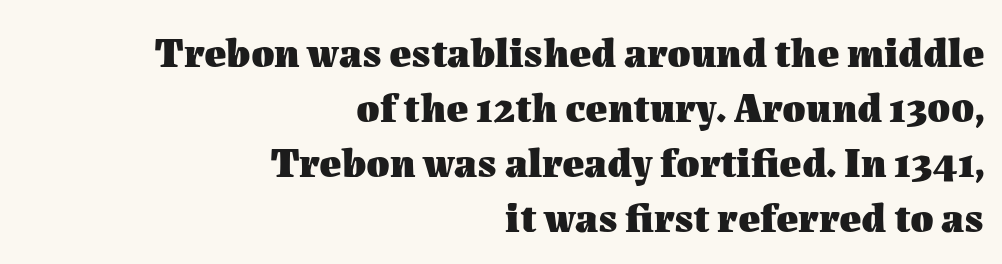
The image shows 42 px heavy type, upright; set right-aligned, normal line spacing (1.31x), normal letter spacing, not underlined; medium stroke contrast and a medium x-height.
